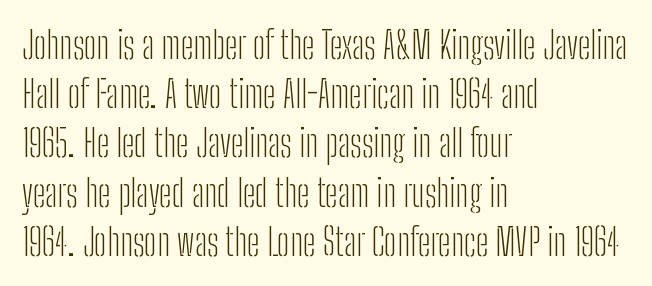
The lines in this sample share a left origin and differ only in where they stop. Typographically, this falls in the sans-serif category. This rendering leaves character spacing at its baseline value. The designer left line spacing at the default. On a weight scale, this lands at 450 or below.
